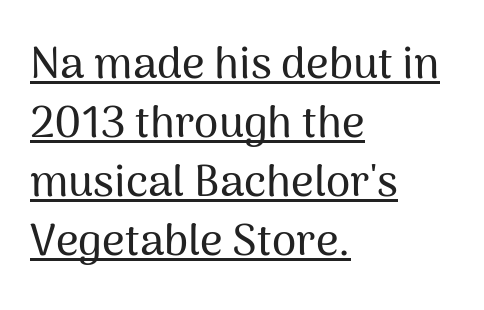
Q: Is the text italic (slanted)? A: No, it is upright.
Q: Is the typeface a serif or a sans-serif typeface? A: Sans-serif.
Q: Is the text underlined? A: Yes.
Q: How is the paragraph aligned? A: Left-aligned.
Q: Is the spacing between letters normal or unusually wide? A: Normal.
Q: Is the spacing between lines tight, normal or loose? A: Normal.
Q: Width (condensed, normal, or wide)? A: Normal.
Q: Stroke contrast? A: Medium.
Q: x-height? A: Medium.
Q: Monospaced? A: No.
